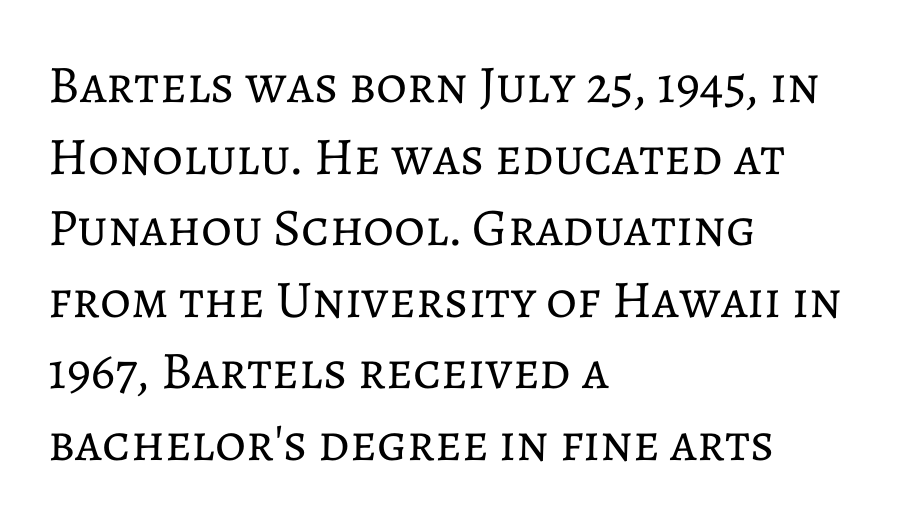
The image shows 53 px regular-weight type, upright; set left-aligned, normal line spacing (1.35x), normal letter spacing, not underlined; low stroke contrast and a medium x-height.
